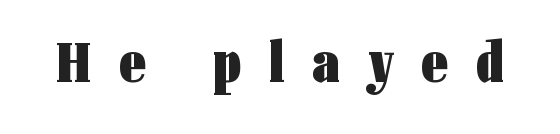
Q: Is the text bold? A: Yes.
Q: Is the text italic (slanted)? A: No, it is upright.
Q: Is the typeface a serif or a sans-serif typeface? A: Sans-serif.
Q: Is the text underlined? A: No.
Q: Is the spacing between letters normal or unusually wide? A: Unusually wide.
Q: Width (condensed, normal, or wide)? A: Condensed.
Q: Stroke contrast? A: Low.
Q: x-height? A: Medium.
Q: Monospaced? A: No.
